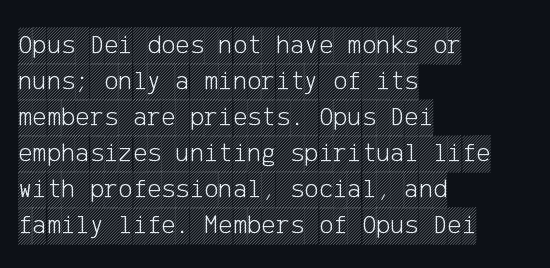
{"italic": "no", "underline": "no", "align": "left", "line_spacing": "normal", "line_spacing_ratio": 1.33, "letter_spacing": "normal", "letter_spacing_em": 0.0, "glyph_px": 27}
